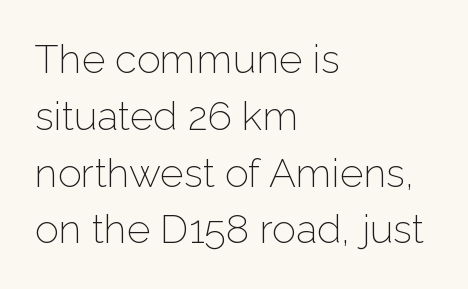
Q: Is the text bold? A: No.
Q: Is the text italic (slanted)? A: No, it is upright.
Q: Is the typeface a serif or a sans-serif typeface? A: Sans-serif.
Q: Is the text underlined? A: No.
Q: How is the paragraph aligned? A: Left-aligned.
Q: Is the spacing between letters normal or unusually wide? A: Normal.
Q: Is the spacing between lines tight, normal or loose? A: Normal.
Q: Width (condensed, normal, or wide)? A: Normal.
Q: Stroke contrast? A: Low.
Q: x-height? A: Medium.
Q: Monospaced? A: No.
